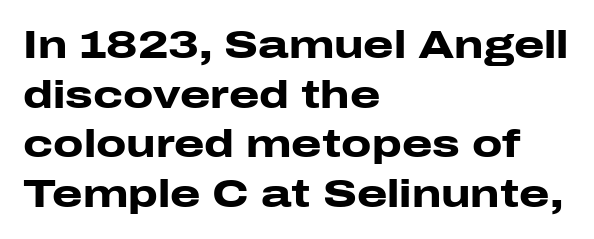
Q: Is the text bold? A: Yes.
Q: Is the text italic (slanted)? A: No, it is upright.
Q: Is the typeface a serif or a sans-serif typeface? A: Sans-serif.
Q: Is the text underlined? A: No.
Q: How is the paragraph aligned? A: Left-aligned.
Q: Is the spacing between letters normal or unusually wide? A: Normal.
Q: Is the spacing between lines tight, normal or loose? A: Normal.
Q: Width (condensed, normal, or wide)? A: Wide.
Q: Stroke contrast? A: Low.
Q: x-height? A: Medium.
Q: Monospaced? A: No.
